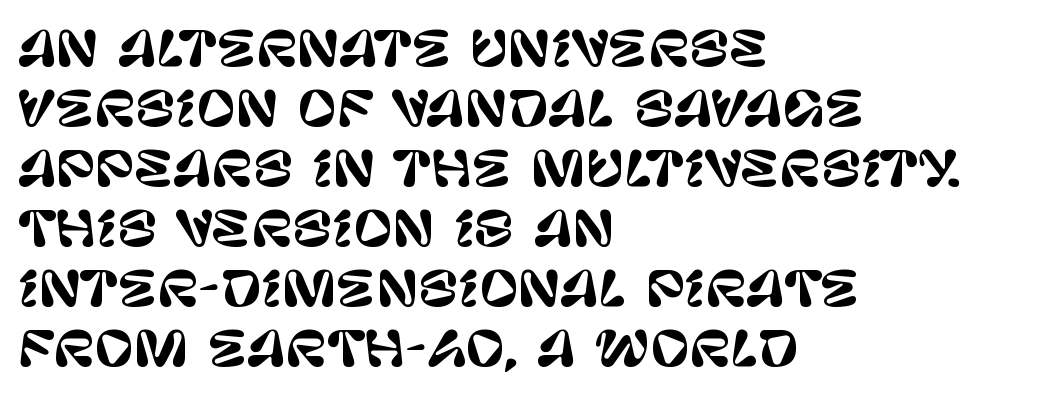
Each letter's strokes conclude bluntly, with no projecting serifs. A normal amount of white space separates one row of letters from the next. No word sits above an underline. The letters advance in unequal steps, a hallmark of proportional type.
